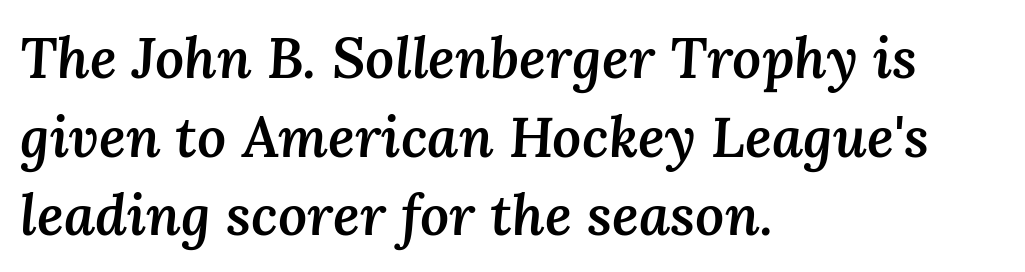
{"italic": "yes", "lean": "right", "slant_degrees": 3, "bold": "semi", "weight": "semibold", "width": "normal", "stroke_contrast": "medium", "x_height": "medium", "monospaced": "no", "underline": "no", "align": "left", "line_spacing": "normal", "line_spacing_ratio": 1.38, "letter_spacing": "normal", "letter_spacing_em": 0.0, "glyph_px": 57}
